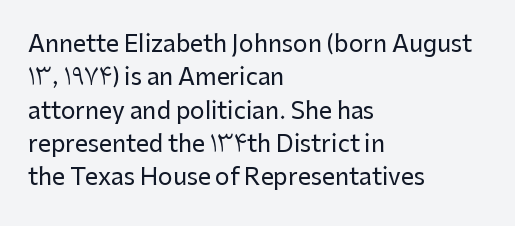
Q: Is the text italic (slanted)? A: No, it is upright.
Q: Is the text underlined? A: No.
Q: How is the paragraph aligned? A: Left-aligned.
Q: Is the spacing between letters normal or unusually wide? A: Normal.
Q: Is the spacing between lines tight, normal or loose? A: Normal.
